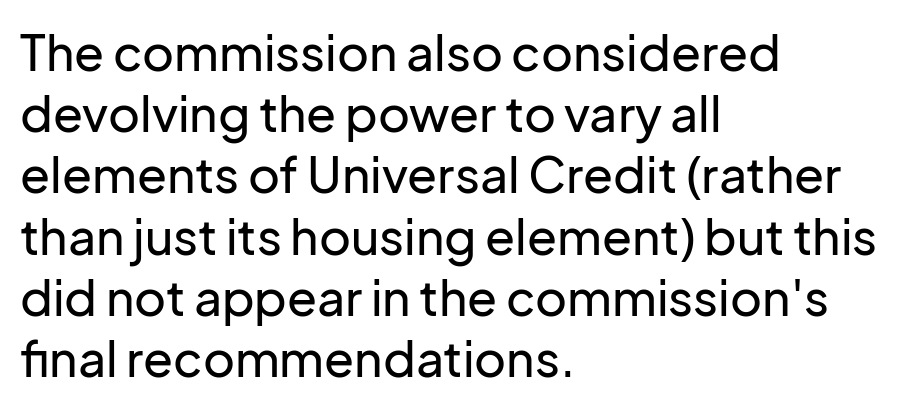
Q: Is the text italic (slanted)? A: No, it is upright.
Q: Is the typeface a serif or a sans-serif typeface? A: Sans-serif.
Q: Is the text underlined? A: No.
Q: How is the paragraph aligned? A: Left-aligned.
Q: Is the spacing between letters normal or unusually wide? A: Normal.
Q: Is the spacing between lines tight, normal or loose? A: Normal.
Q: Width (condensed, normal, or wide)? A: Normal.
Q: Stroke contrast? A: Low.
Q: x-height? A: Medium.
Q: Monospaced? A: No.
